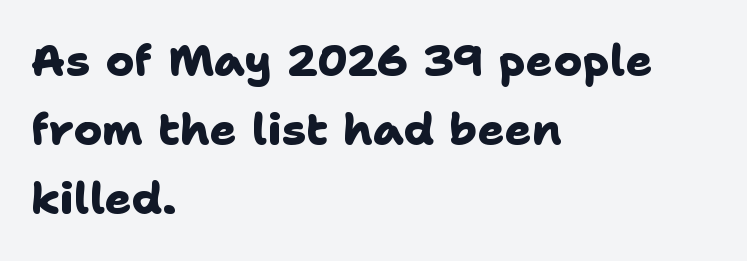
Q: Is the text bold? A: Yes.
Q: Is the typeface a serif or a sans-serif typeface? A: Sans-serif.
Q: Is the text underlined? A: No.
Q: How is the paragraph aligned? A: Left-aligned.
Q: Is the spacing between letters normal or unusually wide? A: Normal.
Q: Is the spacing between lines tight, normal or loose? A: Normal.
Q: Width (condensed, normal, or wide)? A: Normal.
Q: Stroke contrast? A: Low.
Q: x-height? A: Medium.
Q: Monospaced? A: No.
